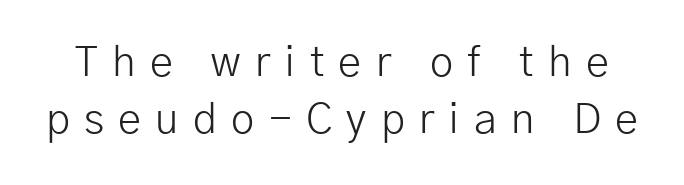
The letters carry no serifs — their stems end cleanly without finishing strokes. Vertical stems look standard width or narrower in stroke. Anything drawn beneath the words? Only blank space. The horizontal fit of the characters is loose and conspicuously gappy. Baseline-to-baseline distance is the conventional proportion of letter height.
